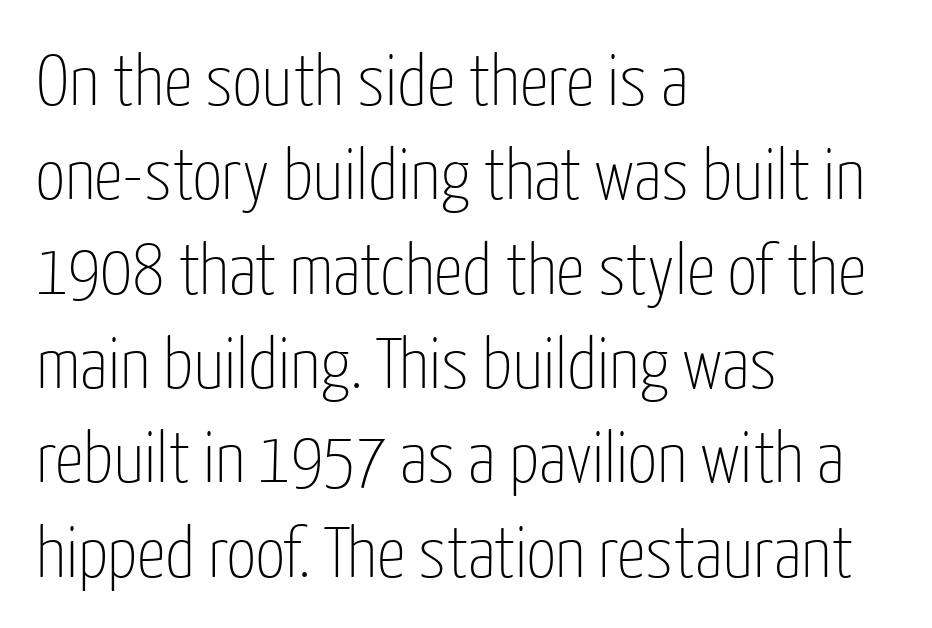
Q: Is the text bold? A: No.
Q: Is the text italic (slanted)? A: No, it is upright.
Q: Is the typeface a serif or a sans-serif typeface? A: Sans-serif.
Q: Is the text underlined? A: No.
Q: How is the paragraph aligned? A: Left-aligned.
Q: Is the spacing between letters normal or unusually wide? A: Normal.
Q: Is the spacing between lines tight, normal or loose? A: Normal.
Q: Width (condensed, normal, or wide)? A: Condensed.
Q: Stroke contrast? A: Low.
Q: x-height? A: Medium.
Q: Monospaced? A: No.
